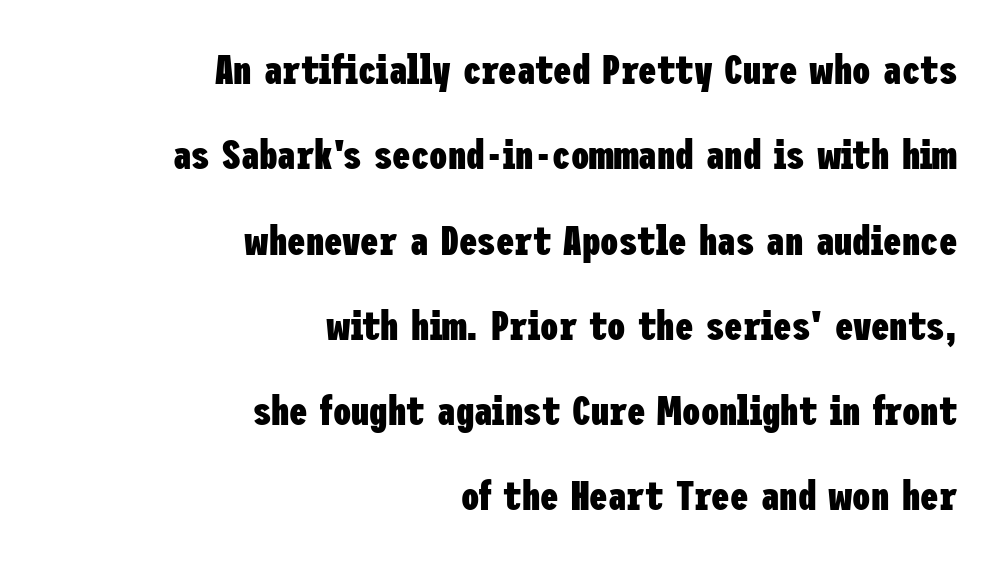
Rule under the text: the space is simply empty. Compared with an ordinary text face, these strokes are far heavier — a full bold. Stroke terminals: plain, sans-serif. One glance says open: line gaps are wider than usual.
